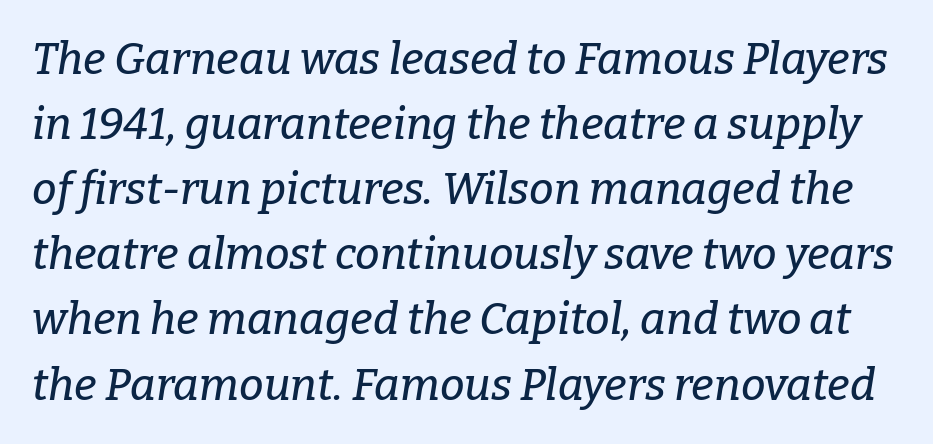
Tracking here is standard; glyphs follow each other at the usual distance. Is this a fixed-width face? No — the glyphs have proportional, varying widths. The passage shown is not underscored anywhere. The text was rendered using a seriffed face with decorative stroke endings. In terms of leading, this rendering sits right in the middle. The lettering tilts uniformly, giving the passage an italic look.
